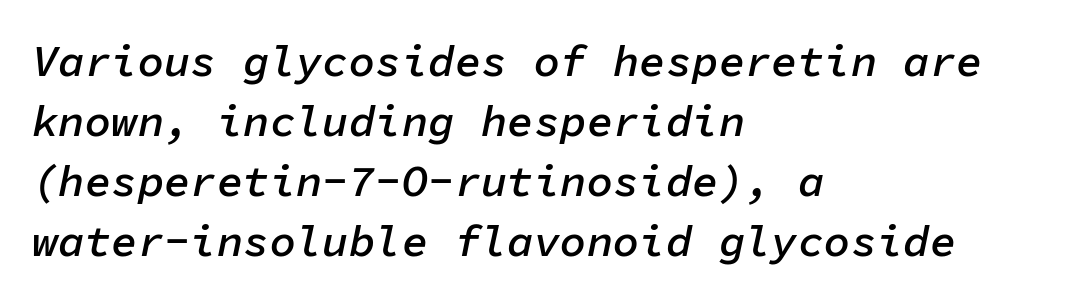
The image shows 44 px semibold type, italic (leaning right), monospaced; set left-aligned, normal line spacing (1.36x), normal letter spacing, not underlined; low stroke contrast and a medium x-height.
